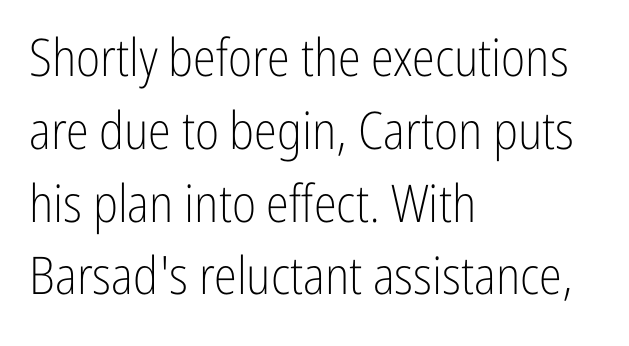
Q: Is the text bold? A: No.
Q: Is the text italic (slanted)? A: No, it is upright.
Q: Is the typeface a serif or a sans-serif typeface? A: Sans-serif.
Q: Is the text underlined? A: No.
Q: How is the paragraph aligned? A: Left-aligned.
Q: Is the spacing between letters normal or unusually wide? A: Normal.
Q: Is the spacing between lines tight, normal or loose? A: Normal.
Q: Width (condensed, normal, or wide)? A: Condensed.
Q: Stroke contrast? A: Low.
Q: x-height? A: Medium.
Q: Monospaced? A: No.
